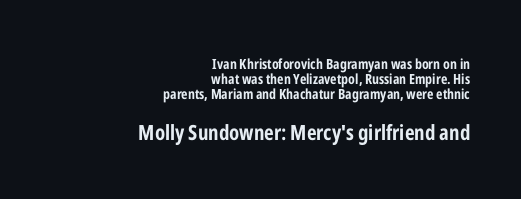
{"italic": "no", "bold": "yes", "underline": "no", "align": "right", "line_spacing": "tight", "line_spacing_ratio": 1.07, "letter_spacing": "normal", "letter_spacing_em": 0.0, "larger_block": "second", "size_ratio": 1.5, "glyph_px": 21}
